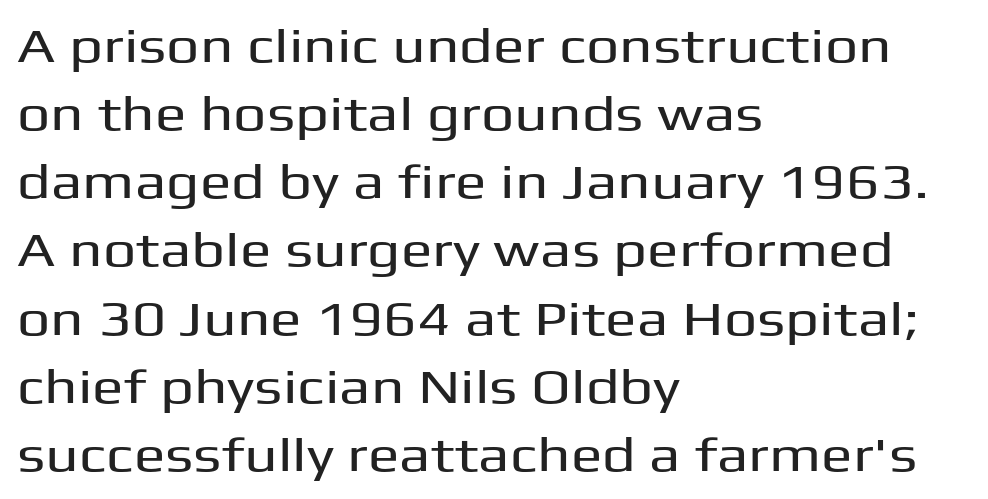
Q: Is the text italic (slanted)? A: No, it is upright.
Q: Is the typeface a serif or a sans-serif typeface? A: Sans-serif.
Q: Is the text underlined? A: No.
Q: How is the paragraph aligned? A: Left-aligned.
Q: Is the spacing between letters normal or unusually wide? A: Normal.
Q: Is the spacing between lines tight, normal or loose? A: Normal.
Q: Width (condensed, normal, or wide)? A: Wide.
Q: Stroke contrast? A: Medium.
Q: x-height? A: Medium.
Q: Monospaced? A: No.
